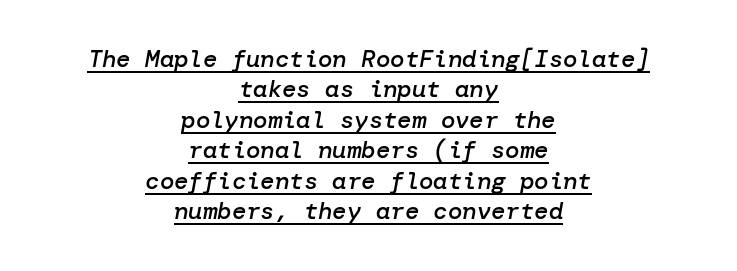
{"italic": "yes", "lean": "right", "slant_degrees": 10, "bold": "semi", "underline": "yes", "align": "center", "line_spacing": "normal", "line_spacing_ratio": 1.27, "letter_spacing": "normal", "letter_spacing_em": 0.0, "glyph_px": 24}
